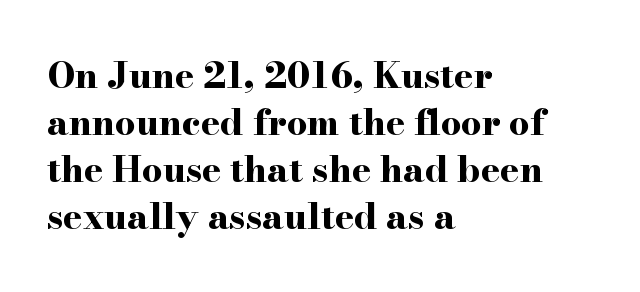
Q: Is the text bold? A: Yes.
Q: Is the text italic (slanted)? A: No, it is upright.
Q: Is the typeface a serif or a sans-serif typeface? A: Serif.
Q: Is the text underlined? A: No.
Q: How is the paragraph aligned? A: Left-aligned.
Q: Is the spacing between letters normal or unusually wide? A: Normal.
Q: Is the spacing between lines tight, normal or loose? A: Normal.
Q: Width (condensed, normal, or wide)? A: Wide.
Q: Stroke contrast? A: High.
Q: x-height? A: Small.
Q: Monospaced? A: No.
